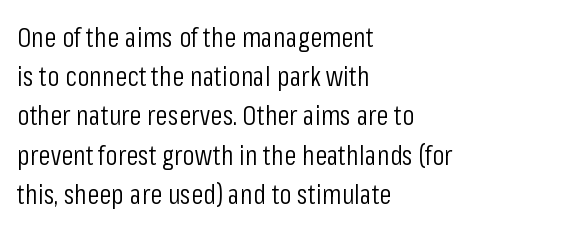
{"serif": "no", "italic": "no", "bold": "no", "weight": "light", "width": "condensed", "stroke_contrast": "low", "x_height": "medium", "monospaced": "no", "underline": "no", "align": "left", "line_spacing": "normal", "line_spacing_ratio": 1.4, "letter_spacing": "normal", "letter_spacing_em": 0.0, "glyph_px": 28}
